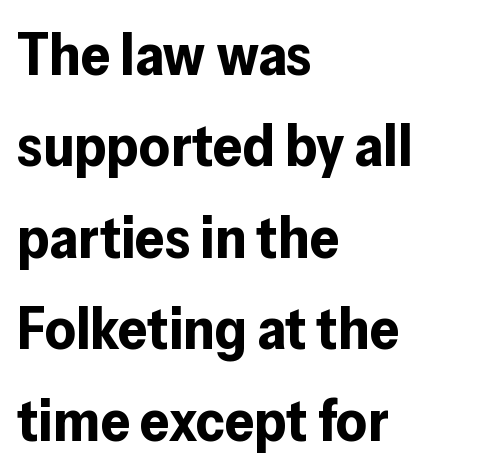
Q: Is the text bold? A: Yes.
Q: Is the text italic (slanted)? A: No, it is upright.
Q: Is the typeface a serif or a sans-serif typeface? A: Sans-serif.
Q: Is the text underlined? A: No.
Q: How is the paragraph aligned? A: Left-aligned.
Q: Is the spacing between letters normal or unusually wide? A: Normal.
Q: Is the spacing between lines tight, normal or loose? A: Normal.
Q: Width (condensed, normal, or wide)? A: Normal.
Q: Stroke contrast? A: Low.
Q: x-height? A: Medium.
Q: Monospaced? A: No.
